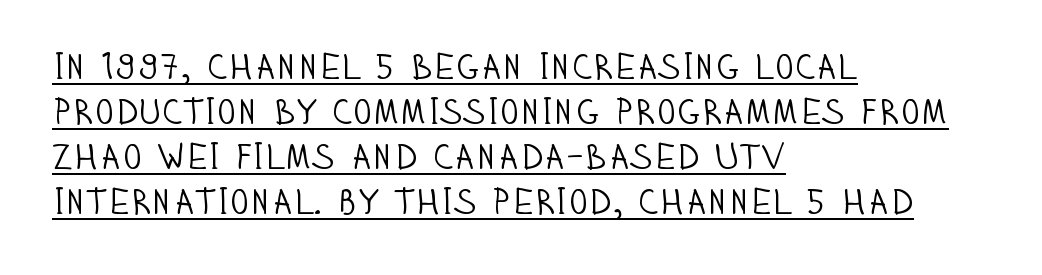
This is sans-serif lettering, the kind often seen on screens and signage. The lettering stays uniformly vertical, giving the passage a roman look. Regular leading. This is not heavy type; no bold has been used.
